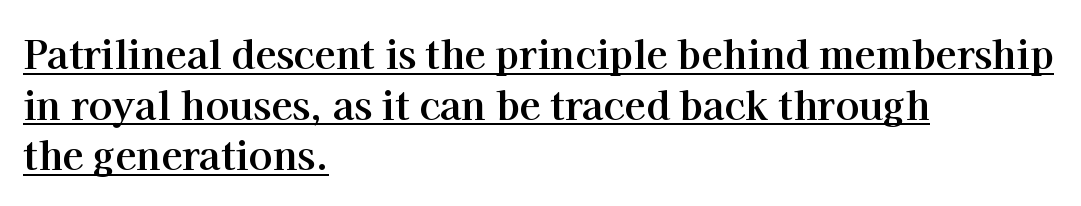
The letters stand upright; this is a roman face. Honestly, the row spacing looks completely unremarkable. These lines keep a tight, regular rhythm from letter to letter. You could not count columns in this text — the font is proportionally spaced. Stroke terminals: seriffed.
